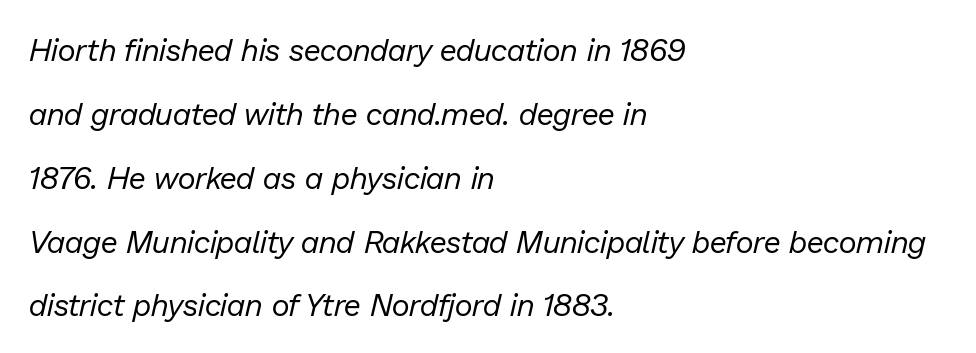
{"italic": "yes", "lean": "right", "slant_degrees": 13, "bold": "no", "weight": "regular", "width": "normal", "stroke_contrast": "low", "x_height": "medium", "monospaced": "no", "underline": "no", "align": "left", "line_spacing": "loose", "line_spacing_ratio": 2.06, "letter_spacing": "normal", "letter_spacing_em": 0.0, "glyph_px": 31}
